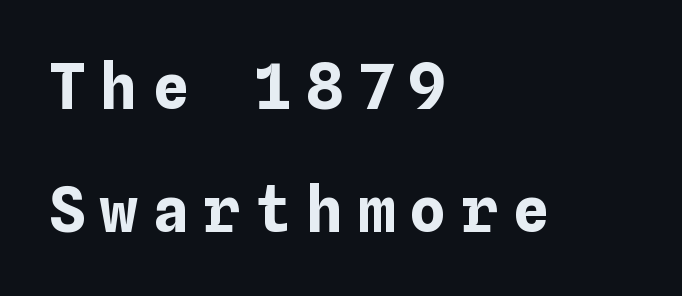
{"italic": "no", "bold": "yes", "weight": "bold", "width": "normal", "stroke_contrast": "low", "x_height": "medium", "underline": "no", "align": "left", "line_spacing": "loose", "line_spacing_ratio": 1.98, "letter_spacing": "wide", "letter_spacing_em": 0.23, "glyph_px": 62}
